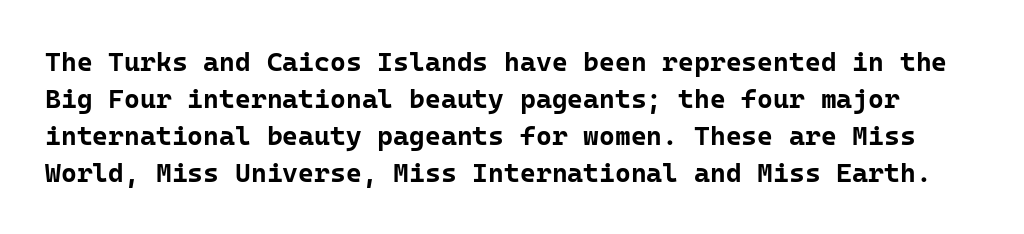
{"italic": "no", "bold": "yes", "underline": "no", "line_spacing": "normal", "line_spacing_ratio": 1.37, "letter_spacing": "normal", "letter_spacing_em": 0.0, "glyph_px": 27}
